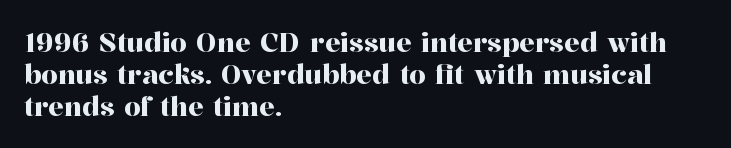
{"italic": "no", "underline": "no", "align": "left", "line_spacing_ratio": 1.23, "letter_spacing": "normal", "letter_spacing_em": 0.0, "glyph_px": 26}
